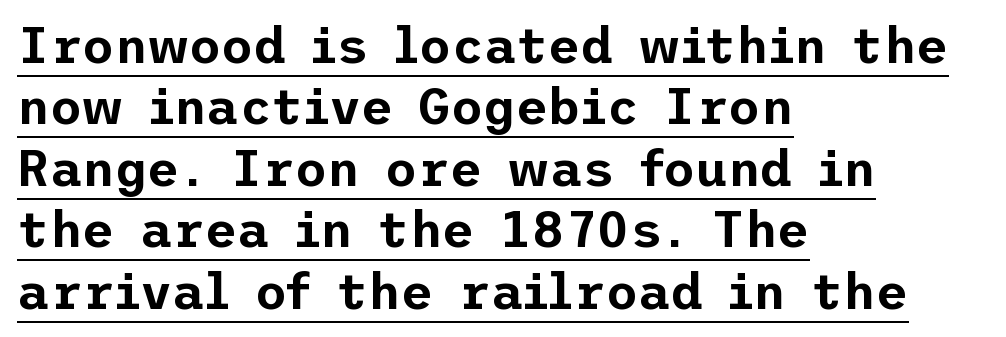
The image shows 50 px sans-serif type, upright; set left-aligned, line spacing 1.23x, normal letter spacing, underlined; low stroke contrast and a medium x-height.
